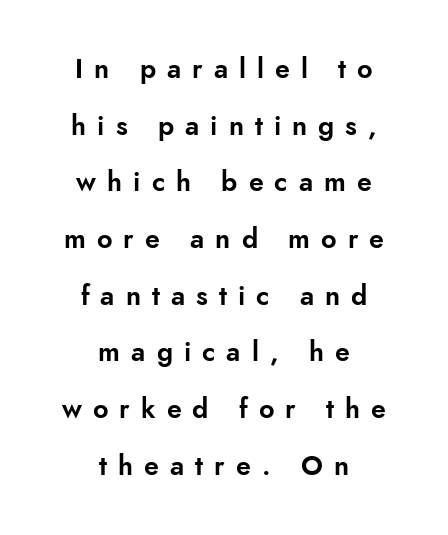
The foot of each line stays bare and open. Does the lettering tilt? It doesn't — this is upright. Words appear elongated and porous because spacing is wide. The compositor balanced each line on the midline. Leading is clearly above the norm, producing a sparse column.
